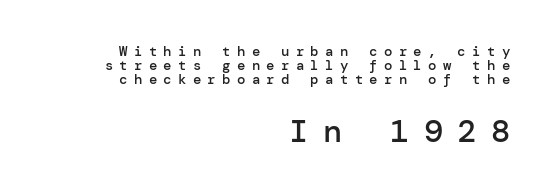
{"serif": "no", "italic": "no", "bold": "semi", "weight": "semibold", "width": "normal", "stroke_contrast": "low", "x_height": "medium", "underline": "no", "align": "right", "line_spacing": "tight", "line_spacing_ratio": 1.01, "letter_spacing": "wide", "letter_spacing_em": 0.45, "larger_block": "second", "size_ratio": 2.29, "glyph_px": 32}
